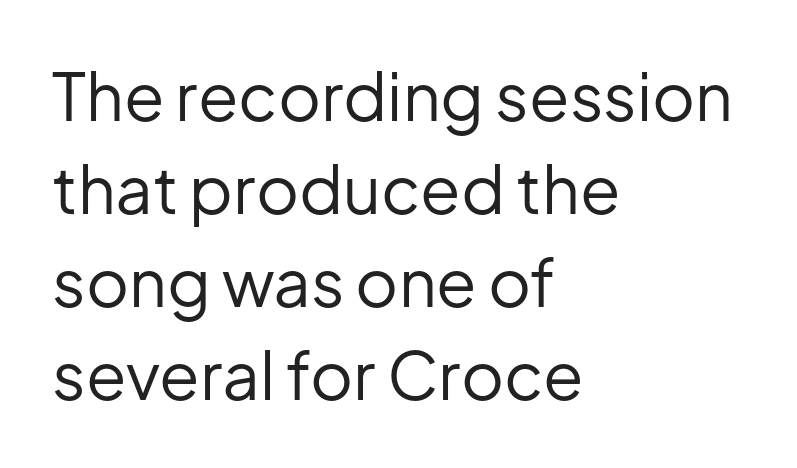
These lines stack with their left ends in a neat column. Do the characters align in a grid? No, the font is proportional. Examine the stroke ends and you'll find no serifs. The font's upright variant was chosen for this text. Regarding leading, the lines here are spaced in the standard way. The string is rendered with underlining switched off.
